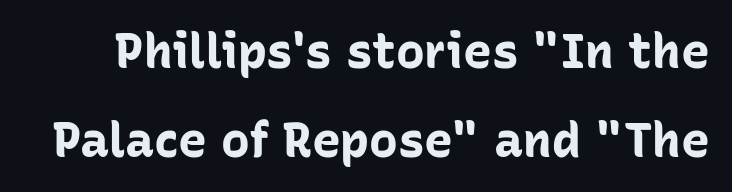
The type is set solid horizontally, with unmodified tracking. Character widths vary here, with narrow letters taking less room than wide ones. A typesetter would label this face a sans. The gap between lines stays unmarked. It's the straight-up-and-down kind of type.
